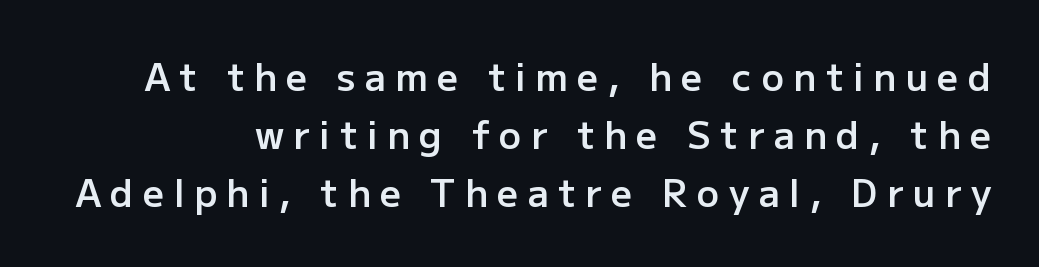
The image shows 37 px semibold sans-serif type, upright; set normal line spacing (1.57x), unusually wide letter spacing (+0.26 em), not underlined; low stroke contrast and a medium x-height.
